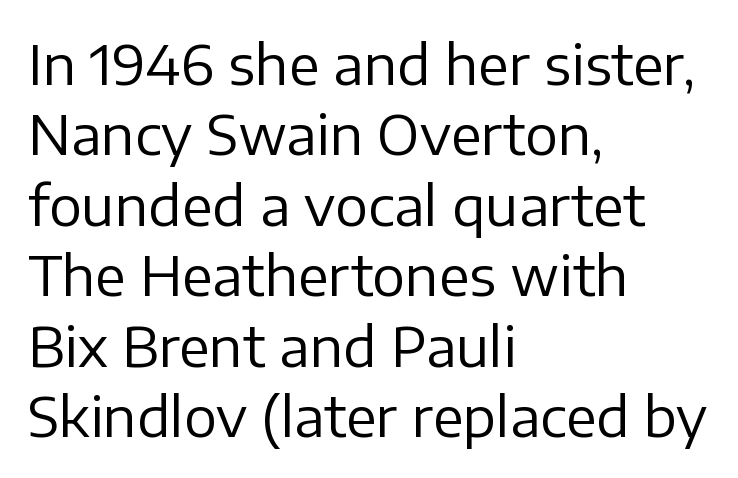
Q: Is the text bold? A: No.
Q: Is the text italic (slanted)? A: No, it is upright.
Q: Is the typeface a serif or a sans-serif typeface? A: Sans-serif.
Q: Is the text underlined? A: No.
Q: How is the paragraph aligned? A: Left-aligned.
Q: Is the spacing between letters normal or unusually wide? A: Normal.
Q: Is the spacing between lines tight, normal or loose? A: Normal.
Q: Width (condensed, normal, or wide)? A: Normal.
Q: Stroke contrast? A: Low.
Q: x-height? A: Medium.
Q: Monospaced? A: No.
